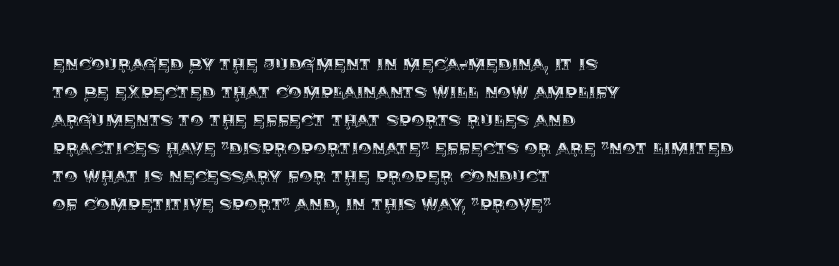
Q: Is the text italic (slanted)? A: No, it is upright.
Q: Is the text underlined? A: No.
Q: How is the paragraph aligned? A: Left-aligned.
Q: Is the spacing between letters normal or unusually wide? A: Normal.
Q: Is the spacing between lines tight, normal or loose? A: Normal.
